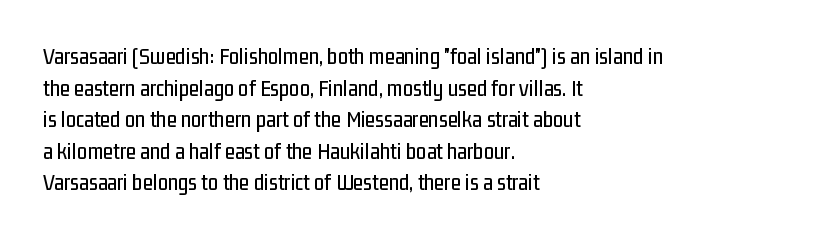
The image shows 23 px text type, upright; set left-aligned, normal line spacing (1.37x), normal letter spacing, not underlined.
